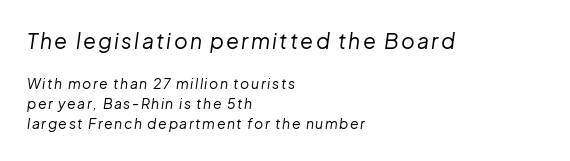
The image shows 21 px text type, italic (leaning right); set left-aligned, normal line spacing (1.44x), not underlined; the first (top) block is 1.5x larger.
